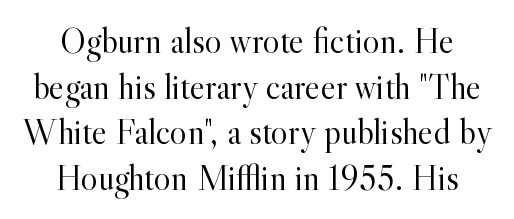
The image shows 36 px light serif type, upright; set centered, normal line spacing (1.27x), normal letter spacing, not underlined; a small x-height.
